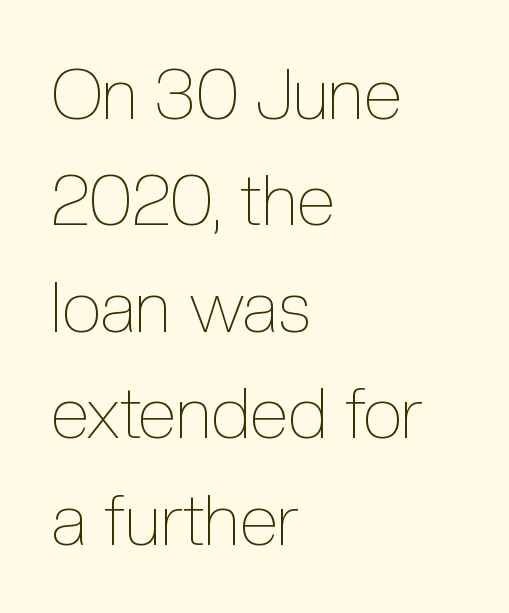
Q: Is the text bold? A: No.
Q: Is the text italic (slanted)? A: No, it is upright.
Q: Is the text underlined? A: No.
Q: How is the paragraph aligned? A: Left-aligned.
Q: Is the spacing between letters normal or unusually wide? A: Normal.
Q: Is the spacing between lines tight, normal or loose? A: Normal.
Q: Width (condensed, normal, or wide)? A: Condensed.
Q: x-height? A: Medium.
Q: Monospaced? A: No.
